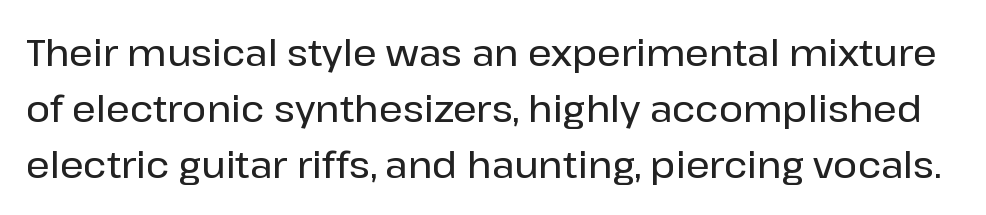
{"serif": "no", "italic": "no", "width": "normal", "stroke_contrast": "low", "x_height": "medium", "monospaced": "no", "underline": "no", "line_spacing": "normal", "line_spacing_ratio": 1.51, "letter_spacing": "normal", "letter_spacing_em": 0.0, "glyph_px": 37}
